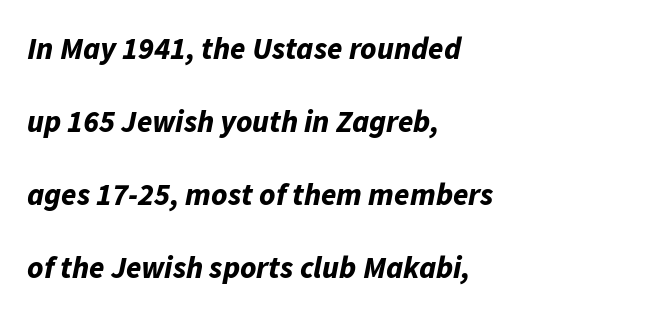
Q: Is the text bold? A: Yes.
Q: Is the text italic (slanted)? A: Yes, it leans right by about 11 degrees.
Q: Is the text underlined? A: No.
Q: How is the paragraph aligned? A: Left-aligned.
Q: Is the spacing between letters normal or unusually wide? A: Normal.
Q: Is the spacing between lines tight, normal or loose? A: Loose.
Q: Width (condensed, normal, or wide)? A: Normal.
Q: Stroke contrast? A: Low.
Q: x-height? A: Medium.
Q: Monospaced? A: No.
